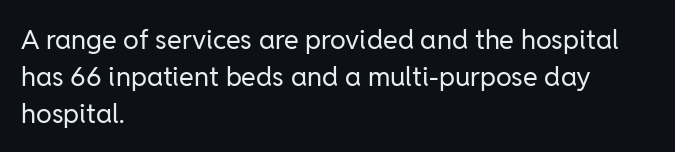
{"italic": "no", "bold": "no", "underline": "no", "align": "left", "line_spacing": "normal", "line_spacing_ratio": 1.37, "letter_spacing": "normal", "letter_spacing_em": 0.0, "glyph_px": 27}
